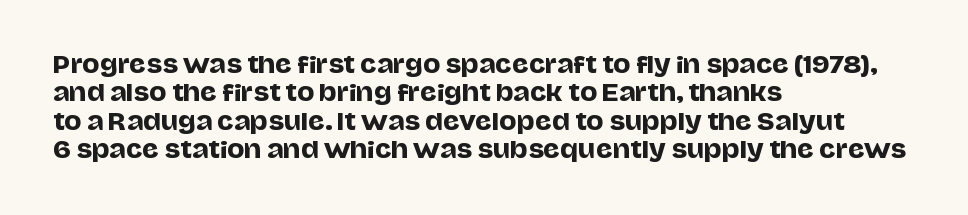
The image shows 23 px text type, upright; set left-aligned, line spacing 1.23x, normal letter spacing, not underlined.
